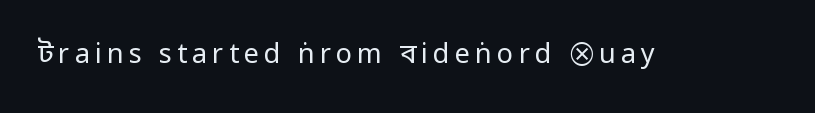
The image shows 27 px text type, upright; set not underlined.
